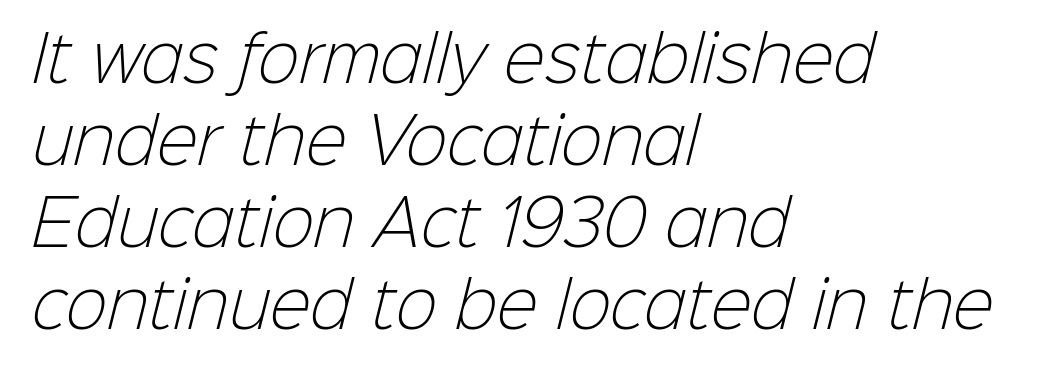
The type family on display is of the sans-serif kind. Just letters on the line, the space beneath them empty. Stroke mass is kept to a normal reading level or below. Compared with a centered layout, this one pins lines to the left instead. Reading down the column, the eye jumps a familiar distance to each next line. Looks like regular typesetting: each glyph gets only the width it needs.
